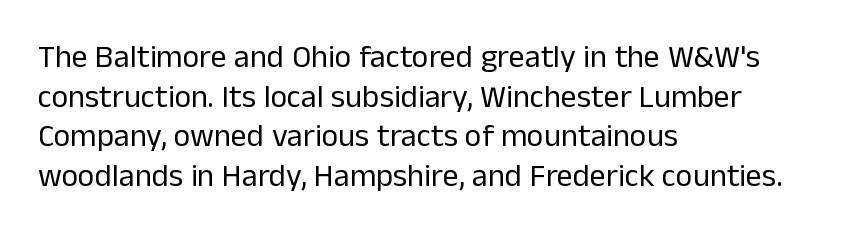
{"serif": "no", "italic": "no", "bold": "no", "weight": "regular", "width": "normal", "stroke_contrast": "low", "x_height": "medium", "monospaced": "no", "underline": "no", "align": "left", "line_spacing_ratio": 1.24, "letter_spacing": "normal", "letter_spacing_em": 0.0, "glyph_px": 32}
